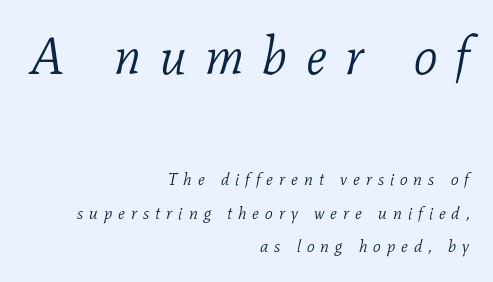
Q: Is the text bold? A: No.
Q: Is the text italic (slanted)? A: Yes, it leans right by about 11 degrees.
Q: Is the typeface a serif or a sans-serif typeface? A: Serif.
Q: Is the text underlined? A: No.
Q: How is the paragraph aligned? A: Right-aligned.
Q: Is the spacing between letters normal or unusually wide? A: Unusually wide.
Q: Is the spacing between lines tight, normal or loose? A: Loose.
Q: Which block of text is set in a larger size, the first (top) or the second (bottom)? A: The first (top) one.
Q: Width (condensed, normal, or wide)? A: Normal.
Q: Stroke contrast? A: Low.
Q: x-height? A: Medium.
Q: Monospaced? A: No.
